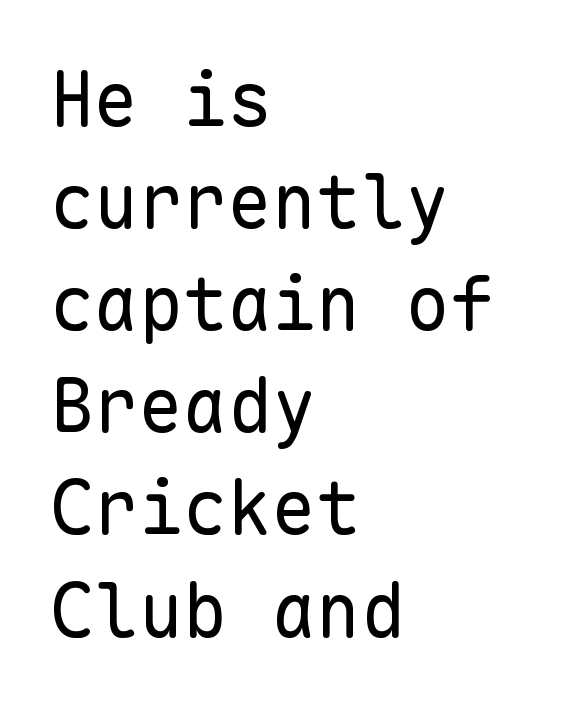
The image shows 74 px regular-weight sans-serif type, upright, monospaced; set left-aligned, normal line spacing (1.38x), normal letter spacing, not underlined; low stroke contrast and a medium x-height.
